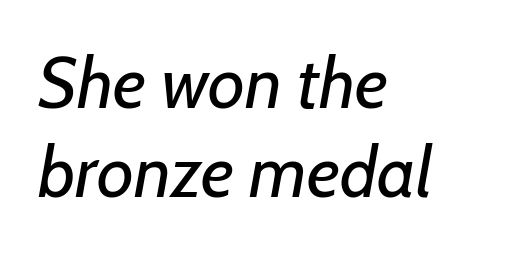
{"italic": "yes", "lean": "right", "slant_degrees": 7, "bold": "no", "weight": "regular", "width": "normal", "stroke_contrast": "low", "x_height": "medium", "monospaced": "no", "underline": "no", "align": "left", "line_spacing_ratio": 1.23, "letter_spacing": "normal", "letter_spacing_em": 0.0, "glyph_px": 72}
